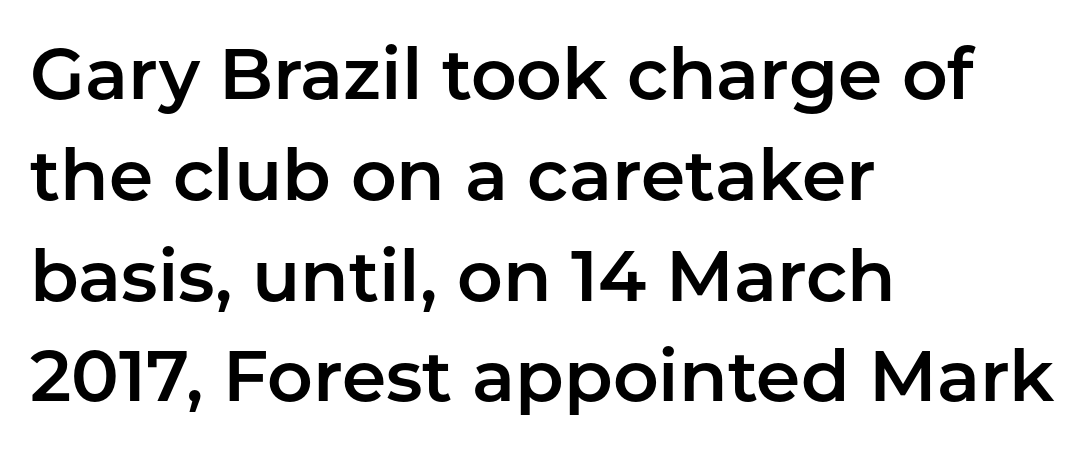
Q: Is the text italic (slanted)? A: No, it is upright.
Q: Is the typeface a serif or a sans-serif typeface? A: Sans-serif.
Q: Is the text underlined? A: No.
Q: How is the paragraph aligned? A: Left-aligned.
Q: Is the spacing between letters normal or unusually wide? A: Normal.
Q: Is the spacing between lines tight, normal or loose? A: Normal.
Q: Width (condensed, normal, or wide)? A: Normal.
Q: Stroke contrast? A: Low.
Q: x-height? A: Medium.
Q: Monospaced? A: No.
